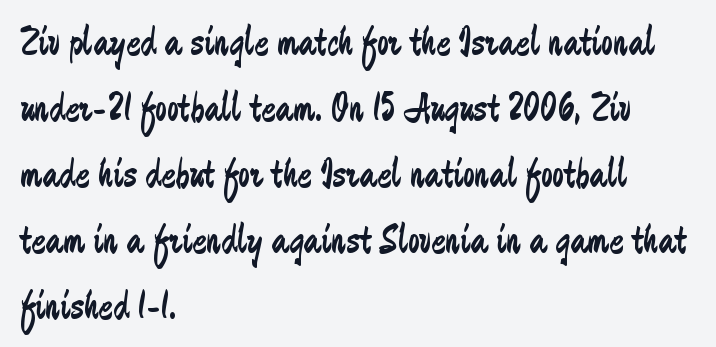
Q: Is the text bold? A: No.
Q: Is the text italic (slanted)? A: Yes.
Q: Is the typeface a serif or a sans-serif typeface? A: Sans-serif.
Q: Is the text underlined? A: No.
Q: How is the paragraph aligned? A: Left-aligned.
Q: Is the spacing between letters normal or unusually wide? A: Normal.
Q: Is the spacing between lines tight, normal or loose? A: Normal.
Q: Width (condensed, normal, or wide)? A: Condensed.
Q: Stroke contrast? A: Low.
Q: x-height? A: Medium.
Q: Monospaced? A: No.
